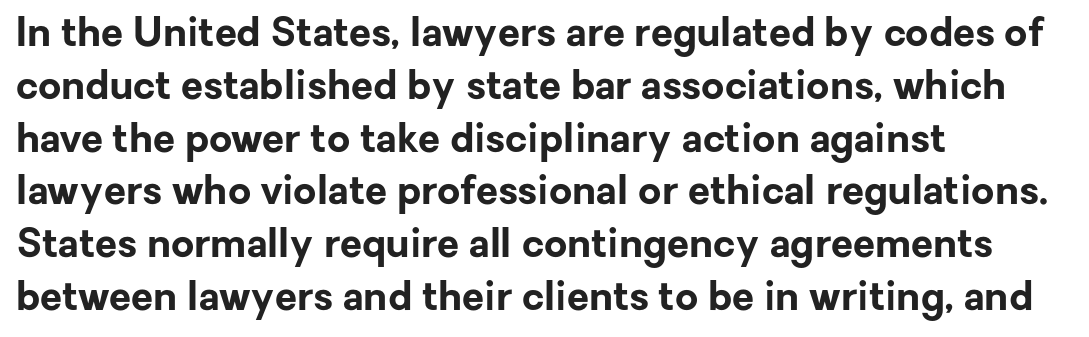
Rendered with straight, roman letterforms. Descender tails drop into unmarked territory. Leading: standard. The rendering shows plain stroke endings on the letterforms — a sans-serif design. Pretty heavy lettering here — definitely bold. Compared with a centered layout, this one pins lines to the left instead.
